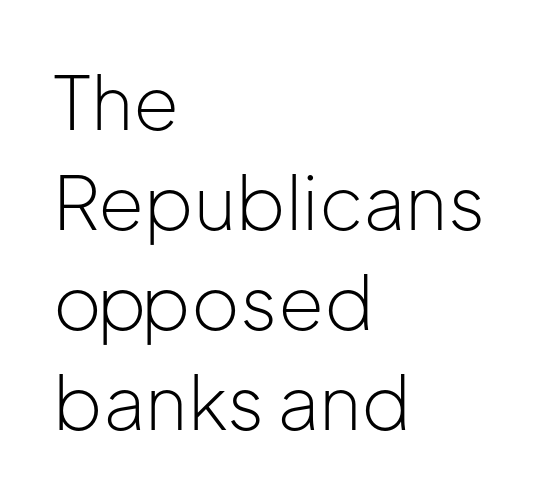
The image shows 74 px light sans-serif type, upright; set left-aligned, normal line spacing (1.35x), normal letter spacing, not underlined; low stroke contrast and a medium x-height.
